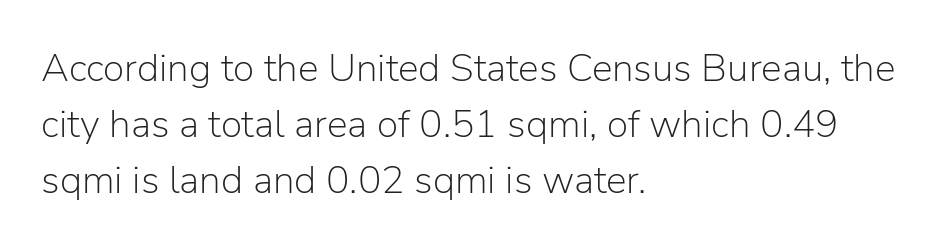
Q: Is the text bold? A: No.
Q: Is the text italic (slanted)? A: No, it is upright.
Q: Is the typeface a serif or a sans-serif typeface? A: Sans-serif.
Q: Is the text underlined? A: No.
Q: How is the paragraph aligned? A: Left-aligned.
Q: Is the spacing between letters normal or unusually wide? A: Normal.
Q: Is the spacing between lines tight, normal or loose? A: Normal.
Q: Width (condensed, normal, or wide)? A: Normal.
Q: Stroke contrast? A: Low.
Q: x-height? A: Medium.
Q: Monospaced? A: No.
